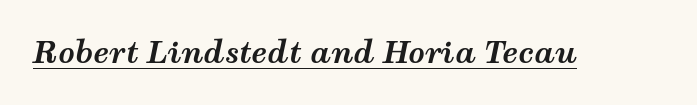
{"italic": "yes", "lean": "right", "slant_degrees": 12, "bold": "yes", "weight": "bold", "width": "wide", "stroke_contrast": "medium", "x_height": "medium", "monospaced": "no", "underline": "yes", "letter_spacing": "normal", "letter_spacing_em": 0.0, "glyph_px": 29}
